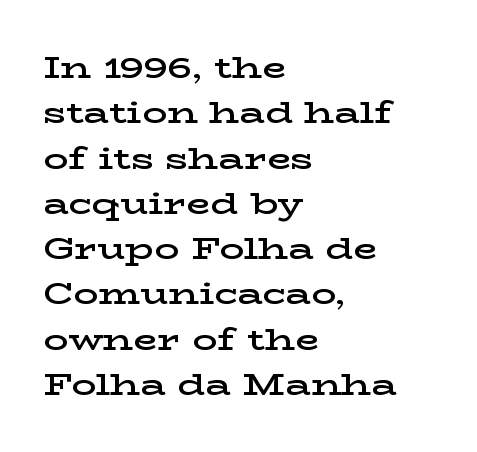
{"serif": "yes", "italic": "no", "bold": "semi", "weight": "semibold", "width": "wide", "stroke_contrast": "low", "x_height": "medium", "monospaced": "no", "underline": "no", "align": "left", "line_spacing": "normal", "line_spacing_ratio": 1.46, "letter_spacing": "normal", "letter_spacing_em": 0.0, "glyph_px": 31}
